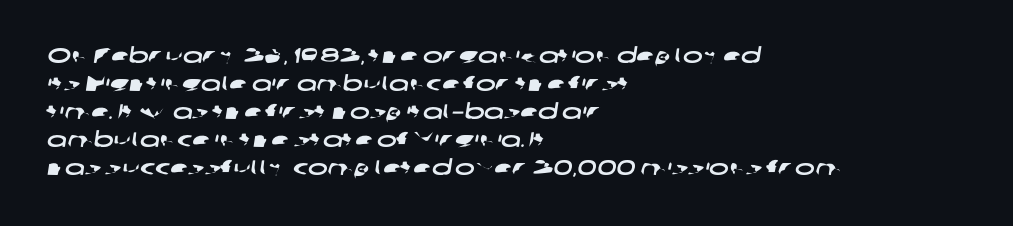
{"underline": "no", "align": "left", "line_spacing": "normal", "line_spacing_ratio": 1.33, "letter_spacing": "normal", "letter_spacing_em": 0.0, "glyph_px": 21}
